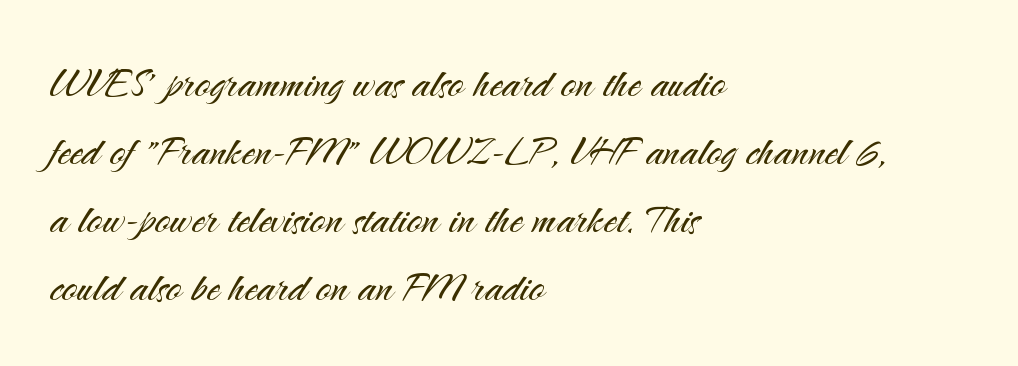
{"serif": "no", "bold": "no", "weight": "light", "width": "normal", "stroke_contrast": "medium", "x_height": "small", "monospaced": "no", "underline": "no", "align": "left", "line_spacing": "normal", "line_spacing_ratio": 1.31, "letter_spacing": "normal", "letter_spacing_em": 0.0, "glyph_px": 52}
